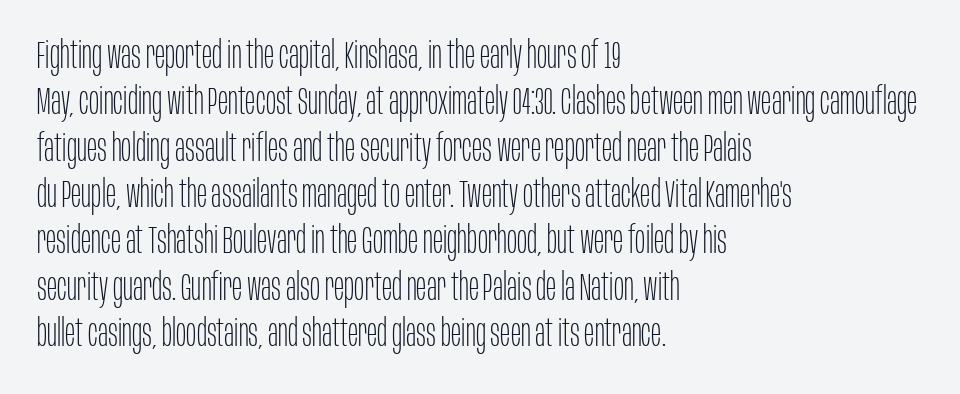
Classification — sans serif. Upright lettering throughout. Compared with typical body copy, the letter spacing here is the same. Is this a fixed-width face? No — the glyphs have proportional, varying widths. Only glyphs here, with clear space below each row. Compared with a centered layout, this one pins lines to the left instead.
